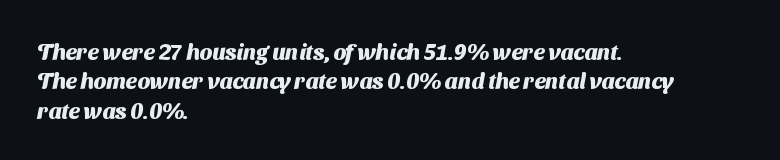
{"bold": "yes", "underline": "no", "align": "left", "line_spacing": "normal", "line_spacing_ratio": 1.33, "letter_spacing": "normal", "letter_spacing_em": 0.0, "glyph_px": 22}
